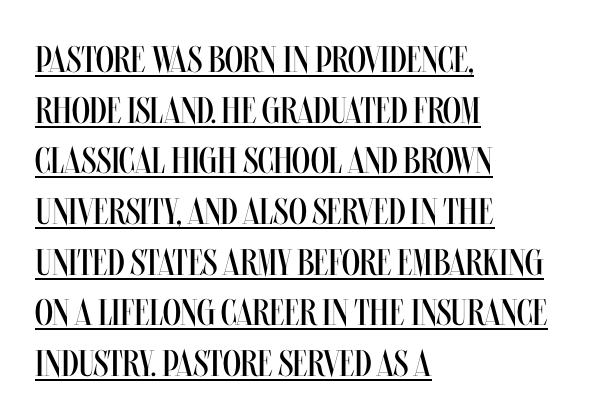
Caption: face not bold, strokes unweighted. Underline: present. Regular leading. Think of a printed novel: that variable character pitch is what you see here. A classic flush-left, rag-right setting is used for this passage.
